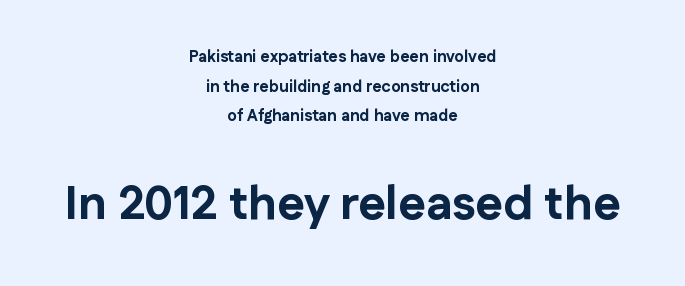
Q: Is the text bold? A: Yes.
Q: Is the text italic (slanted)? A: No, it is upright.
Q: Is the typeface a serif or a sans-serif typeface? A: Sans-serif.
Q: Is the text underlined? A: No.
Q: How is the paragraph aligned? A: Centered.
Q: Is the spacing between letters normal or unusually wide? A: Normal.
Q: Which block of text is set in a larger size, the first (top) or the second (bottom)? A: The second (bottom) one.
Q: Width (condensed, normal, or wide)? A: Normal.
Q: Stroke contrast? A: Low.
Q: x-height? A: Medium.
Q: Monospaced? A: No.
